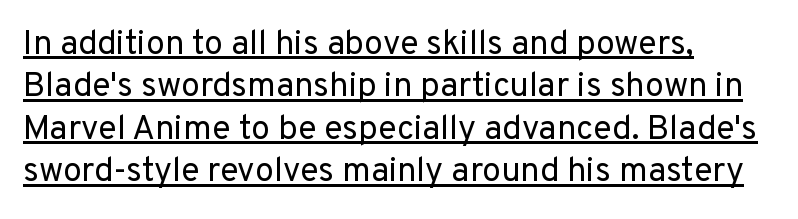
The image shows 34 px regular-weight sans-serif type, upright; set left-aligned, normal line spacing (1.25x), normal letter spacing, underlined; low stroke contrast and a medium x-height.
